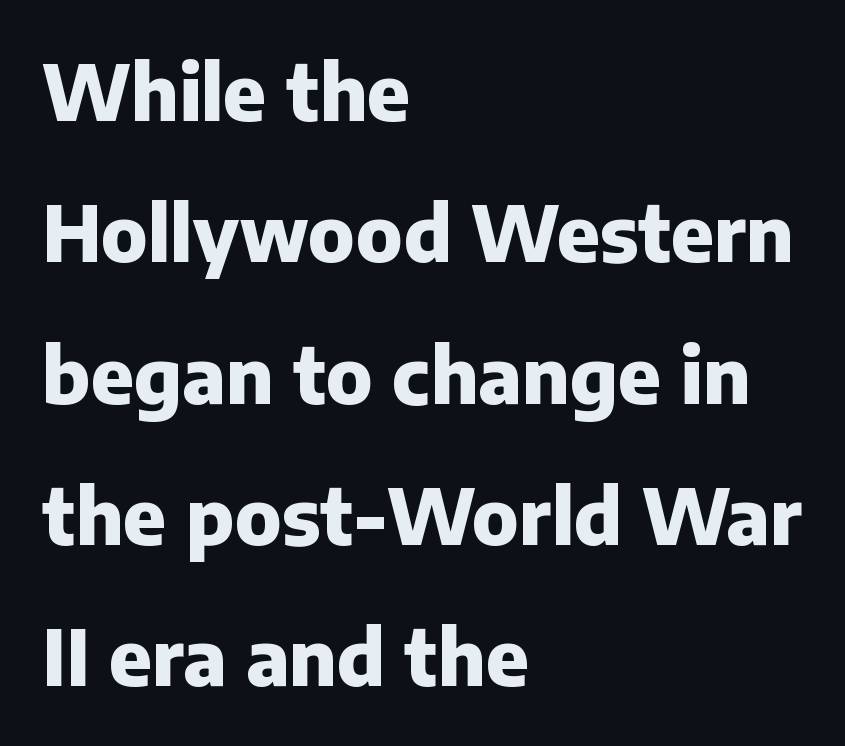
Standard letterfit; no display-style spreading of the glyphs. This rendering uses left alignment, leaving the right contour irregular. The typeface chosen for these lines omits serifs. Compared with an ordinary text face, these strokes are far heavier — a full bold. The letters stand upright; this is a roman face. The gap between lines stays unmarked.
